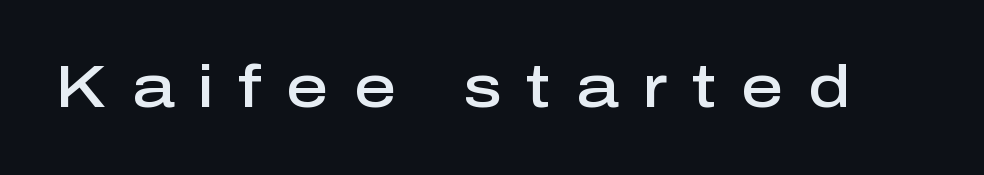
These lines carry some extra weight — a demibold, not a full bold. No italicization has been applied; the sample stays upright. Underlining? Definitely not there. This sample uses a sans-serif face.
